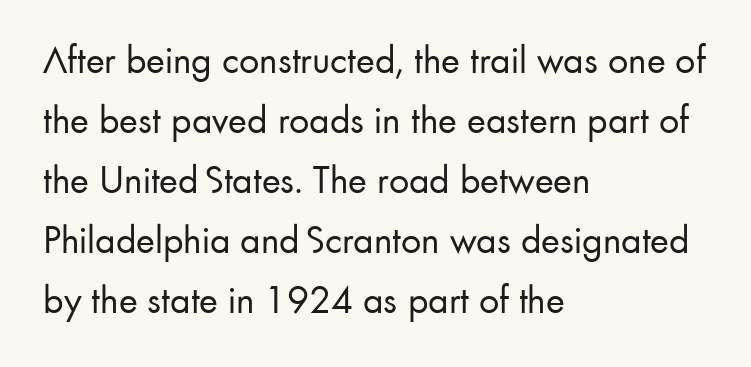
Q: Is the text bold? A: No.
Q: Is the text italic (slanted)? A: No, it is upright.
Q: Is the typeface a serif or a sans-serif typeface? A: Sans-serif.
Q: Is the text underlined? A: No.
Q: How is the paragraph aligned? A: Left-aligned.
Q: Is the spacing between letters normal or unusually wide? A: Normal.
Q: Is the spacing between lines tight, normal or loose? A: Normal.
Q: Width (condensed, normal, or wide)? A: Normal.
Q: Stroke contrast? A: Low.
Q: x-height? A: Small.
Q: Monospaced? A: No.
